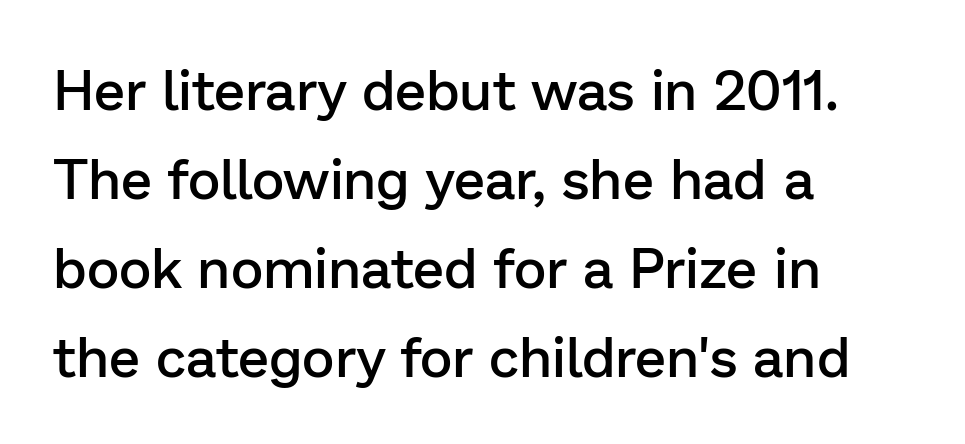
The image shows 56 px semibold sans-serif type, upright; set left-aligned, normal line spacing (1.59x), normal letter spacing, not underlined; low stroke contrast and a medium x-height.
